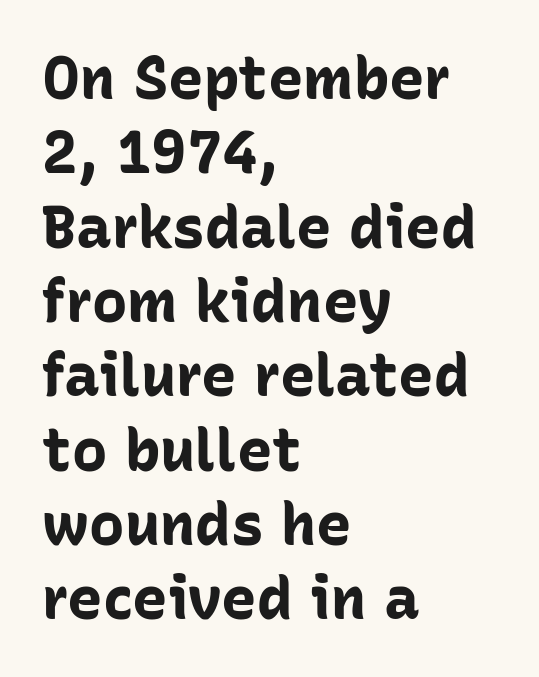
Students, this is bold: see how much ink each stroke carries. The rendering uses natural spacing where letterforms have individual widths. One-word summary of the alignment: left. Does the type have serifs? No, each stem ends abruptly. The passage shown stacks its lines at a standard gap. A roman cut, with each character standing at attention.
